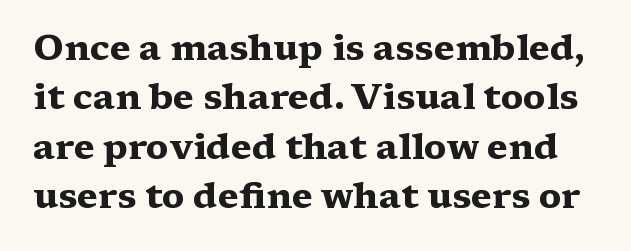
Leading matches the norm, producing a regular column. The typography opts for an upright posture over an oblique one. The passage shown is not underscored anywhere. The letters advance in unequal steps, a hallmark of proportional type. The gaps between neighbouring characters are ordinary and unremarkable.
